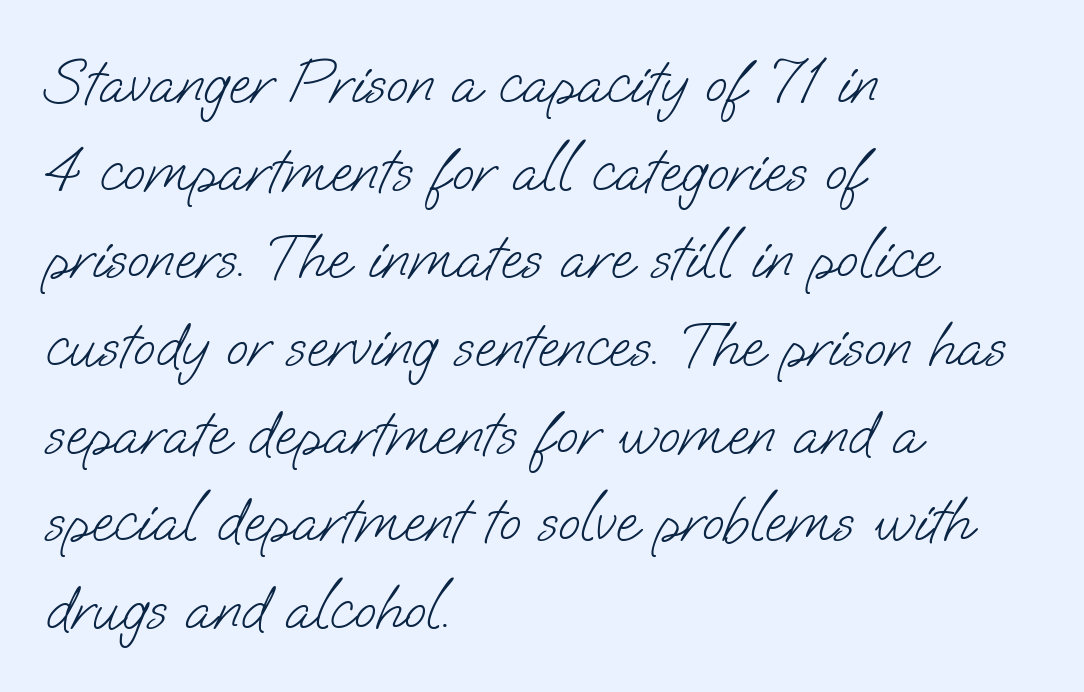
The image shows 64 px light sans-serif type; set left-aligned, normal line spacing (1.37x), normal letter spacing, not underlined; low stroke contrast and a small x-height.
